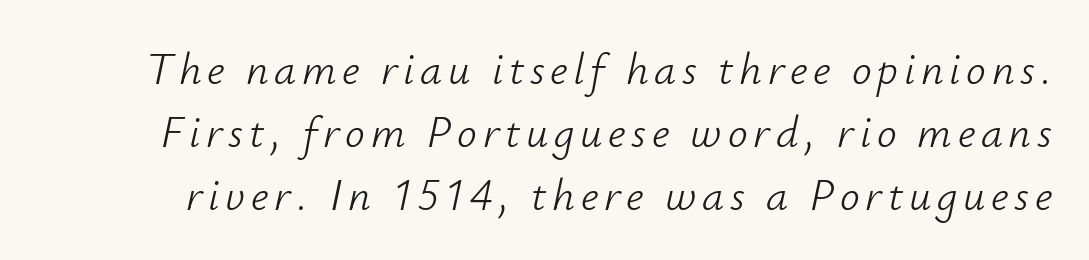
Q: Is the text bold? A: No.
Q: Is the text italic (slanted)? A: Yes, it leans right by about 12 degrees.
Q: Is the text underlined? A: No.
Q: Is the spacing between lines tight, normal or loose? A: Normal.
Q: Width (condensed, normal, or wide)? A: Normal.
Q: Stroke contrast? A: Low.
Q: x-height? A: Small.
Q: Monospaced? A: No.
